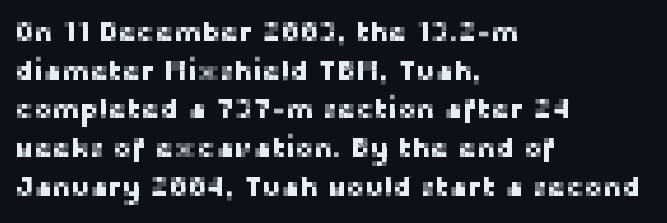
Leftover space on each line is placed entirely after the last word. Grotesque or geometric, the face here clearly has no serifs. Notice how the stems are strictly vertical — no italics here. The gap between lines stays unmarked. The face used here is proportionally spaced, like ordinary book or web type. The vertical gap from one line to the next is medium.
